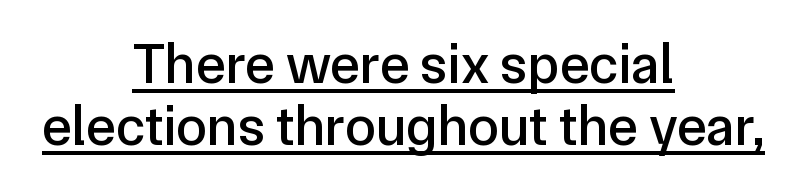
Q: Is the text italic (slanted)? A: No, it is upright.
Q: Is the typeface a serif or a sans-serif typeface? A: Sans-serif.
Q: Is the text underlined? A: Yes.
Q: How is the paragraph aligned? A: Centered.
Q: Is the spacing between letters normal or unusually wide? A: Normal.
Q: Is the spacing between lines tight, normal or loose? A: Tight.
Q: Width (condensed, normal, or wide)? A: Normal.
Q: Stroke contrast? A: Low.
Q: x-height? A: Medium.
Q: Monospaced? A: No.
